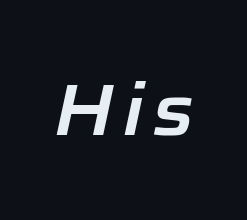
Descender tails drop into unmarked territory. Think of a printed novel: that variable character pitch is what you see here. Emphasis-style slanted type is in use.
